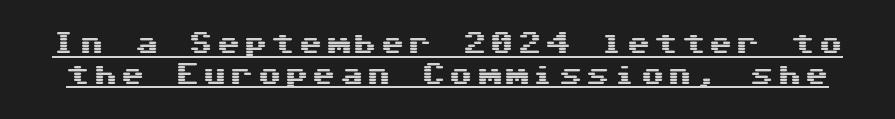
Q: Is the text italic (slanted)? A: No, it is upright.
Q: Is the text underlined? A: Yes.
Q: Is the spacing between lines tight, normal or loose? A: Normal.
